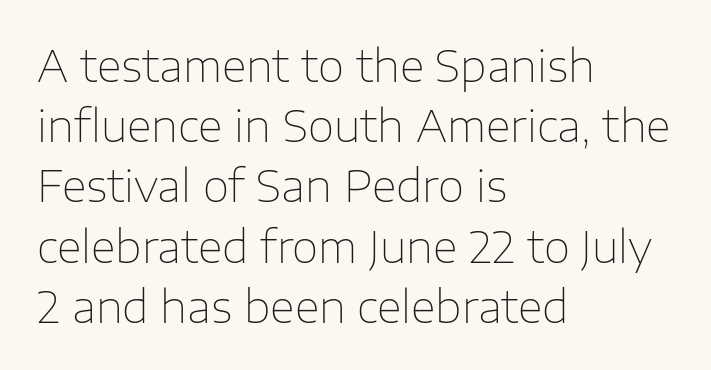
Q: Is the text bold? A: No.
Q: Is the text italic (slanted)? A: No, it is upright.
Q: Is the typeface a serif or a sans-serif typeface? A: Sans-serif.
Q: Is the text underlined? A: No.
Q: How is the paragraph aligned? A: Left-aligned.
Q: Is the spacing between letters normal or unusually wide? A: Normal.
Q: Is the spacing between lines tight, normal or loose? A: Normal.
Q: Width (condensed, normal, or wide)? A: Normal.
Q: Stroke contrast? A: Low.
Q: x-height? A: Medium.
Q: Monospaced? A: No.
